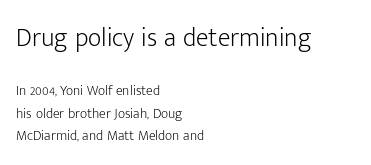
Q: Is the text bold? A: No.
Q: Is the text italic (slanted)? A: No, it is upright.
Q: Is the text underlined? A: No.
Q: How is the paragraph aligned? A: Left-aligned.
Q: Is the spacing between letters normal or unusually wide? A: Normal.
Q: Is the spacing between lines tight, normal or loose? A: Normal.
Q: Which block of text is set in a larger size, the first (top) or the second (bottom)? A: The first (top) one.
